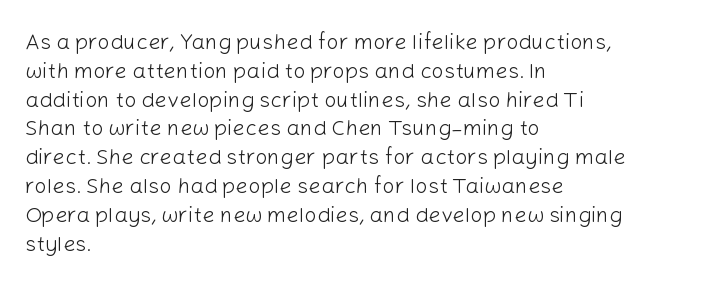
The image shows 22 px text type, upright; set left-aligned, normal line spacing (1.31x), normal letter spacing, not underlined.
